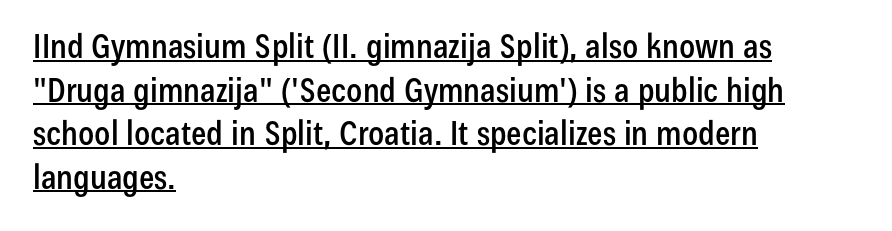
The image shows 34 px condensed sans-serif type, upright; set left-aligned, normal line spacing (1.28x), normal letter spacing, underlined; low stroke contrast and a medium x-height.
